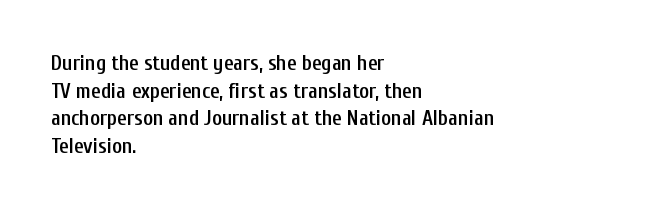
{"italic": "no", "bold": "semi", "underline": "no", "align": "left", "line_spacing": "normal", "line_spacing_ratio": 1.32, "letter_spacing": "normal", "letter_spacing_em": 0.0, "glyph_px": 21}
